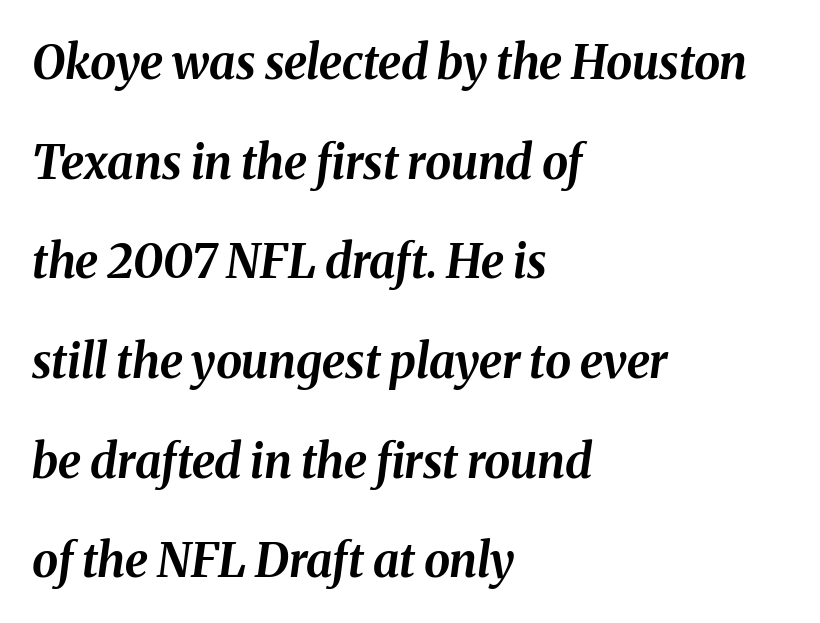
{"italic": "yes", "lean": "right", "slant_degrees": 8, "bold": "yes", "weight": "bold", "width": "normal", "stroke_contrast": "medium", "x_height": "medium", "monospaced": "no", "underline": "no", "align": "left", "line_spacing": "loose", "line_spacing_ratio": 2.12, "letter_spacing": "normal", "letter_spacing_em": 0.0, "glyph_px": 47}
